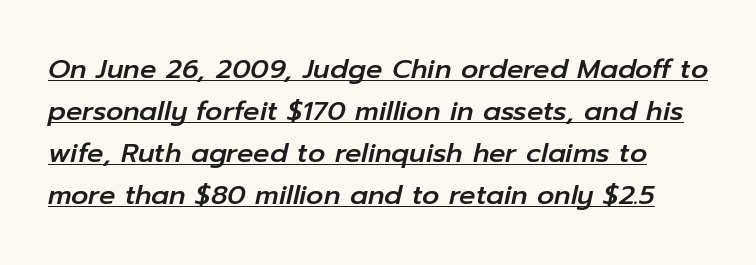
{"italic": "yes", "lean": "right", "slant_degrees": 12, "underline": "yes", "line_spacing": "normal", "line_spacing_ratio": 1.56, "letter_spacing": "normal", "letter_spacing_em": 0.0, "glyph_px": 27}
